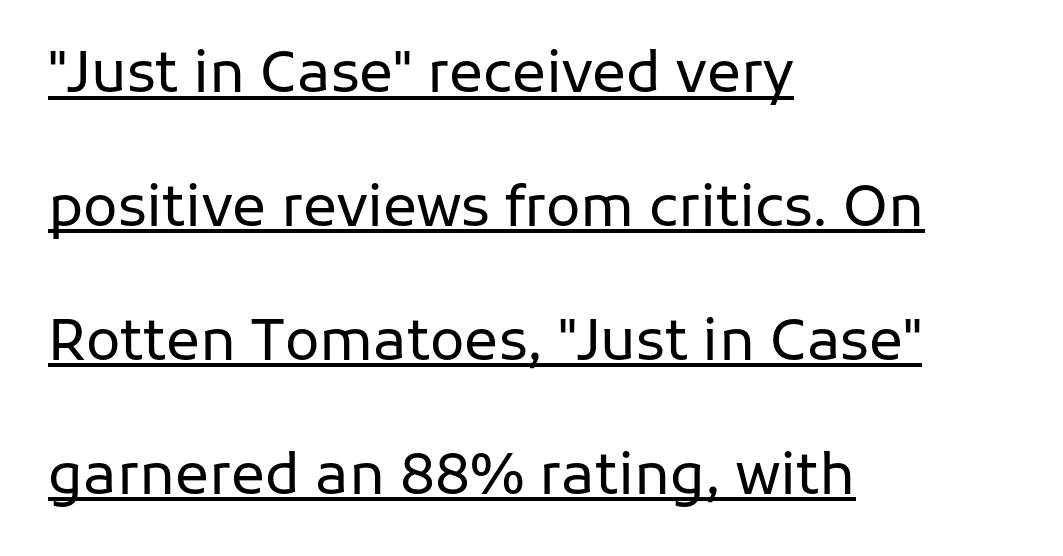
The image shows 57 px regular-weight sans-serif type, upright; set left-aligned, loose line spacing (2.35x), normal letter spacing, underlined; low stroke contrast and a medium x-height.
